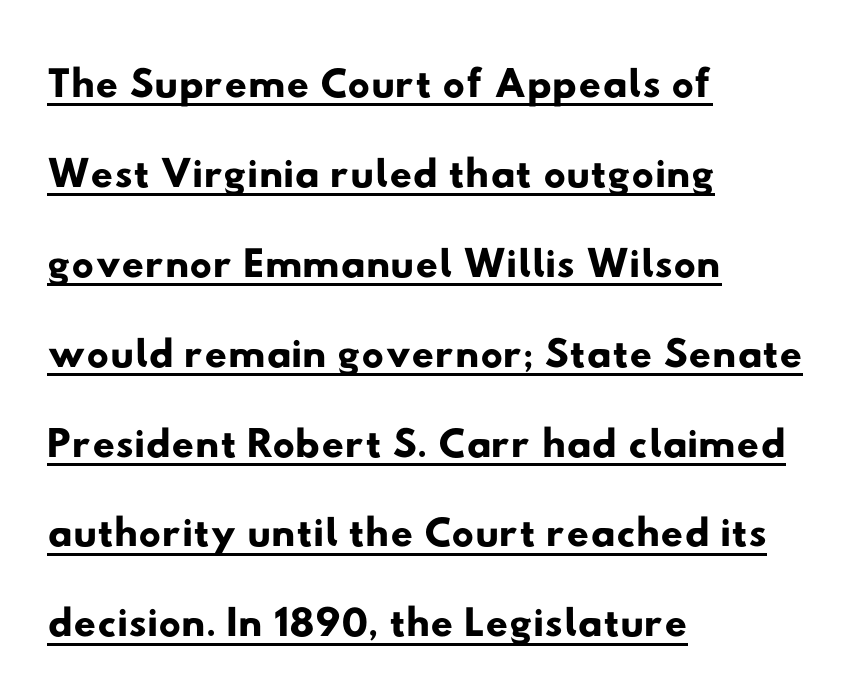
Q: Is the typeface a serif or a sans-serif typeface? A: Sans-serif.
Q: Is the text underlined? A: Yes.
Q: How is the paragraph aligned? A: Left-aligned.
Q: Is the spacing between letters normal or unusually wide? A: Normal.
Q: Is the spacing between lines tight, normal or loose? A: Normal.
Q: Width (condensed, normal, or wide)? A: Wide.
Q: Stroke contrast? A: Low.
Q: x-height? A: Small.
Q: Monospaced? A: No.
